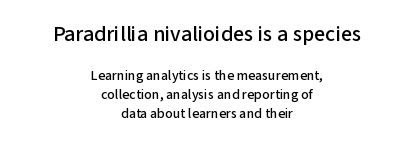
{"italic": "no", "underline": "no", "align": "center", "line_spacing": "normal", "line_spacing_ratio": 1.35, "letter_spacing": "normal", "letter_spacing_em": 0.0, "larger_block": "first", "size_ratio": 1.57, "glyph_px": 22}
